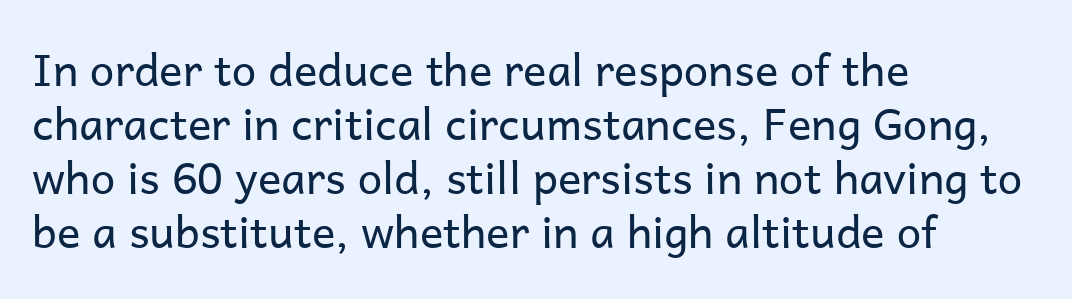
{"serif": "no", "italic": "no", "bold": "no", "weight": "regular", "width": "normal", "stroke_contrast": "low", "x_height": "medium", "monospaced": "no", "underline": "no", "align": "left", "line_spacing_ratio": 1.23, "letter_spacing": "normal", "letter_spacing_em": 0.0, "glyph_px": 44}
